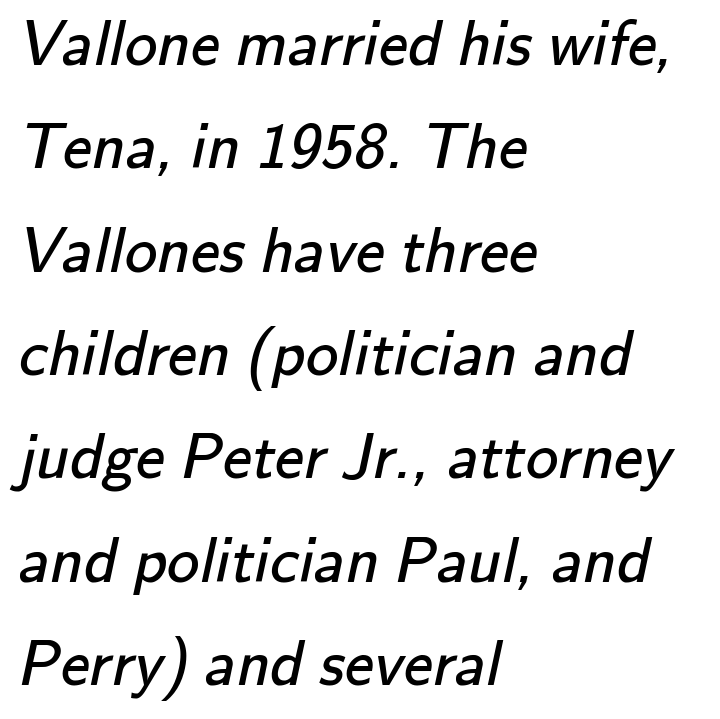
The image shows 65 px regular-weight sans-serif type; set left-aligned, normal line spacing (1.59x), normal letter spacing, not underlined; low stroke contrast and a small x-height.
